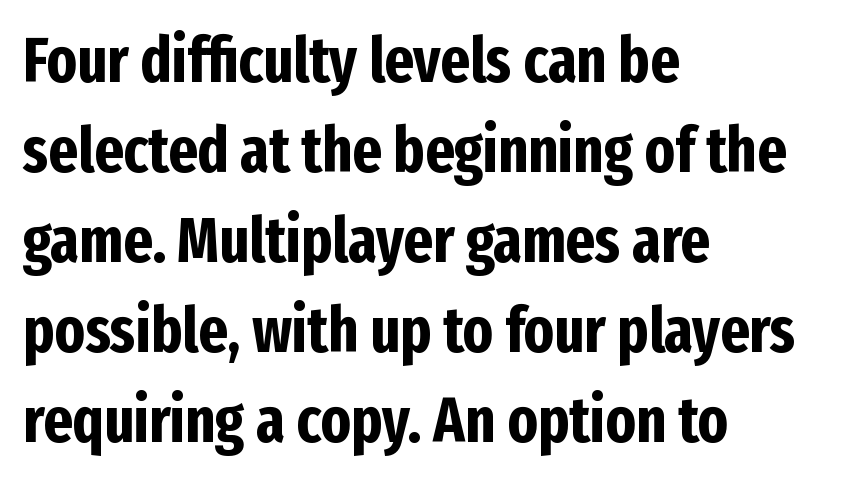
Proportional: the letters do not fall into vertical columns. The letters stand upright; this is a roman face. Observe the ordinary spacing: letters are neighbours, not strangers. Typographically, this falls in the sans-serif category. Honestly, there is no underline to notice here at all.
